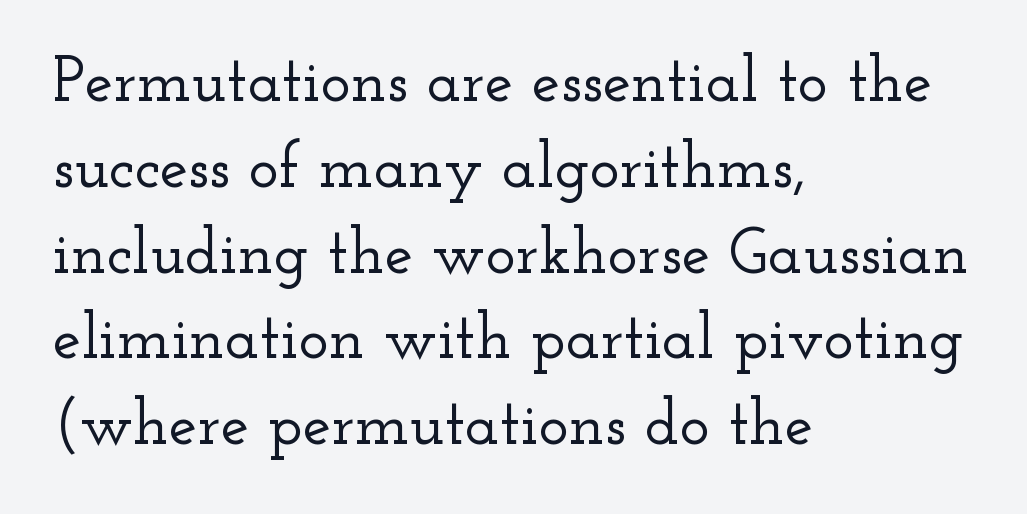
Q: Is the text italic (slanted)? A: No, it is upright.
Q: Is the typeface a serif or a sans-serif typeface? A: Serif.
Q: Is the text underlined? A: No.
Q: How is the paragraph aligned? A: Left-aligned.
Q: Is the spacing between letters normal or unusually wide? A: Normal.
Q: Is the spacing between lines tight, normal or loose? A: Normal.
Q: Width (condensed, normal, or wide)? A: Wide.
Q: Stroke contrast? A: Low.
Q: x-height? A: Small.
Q: Monospaced? A: No.
